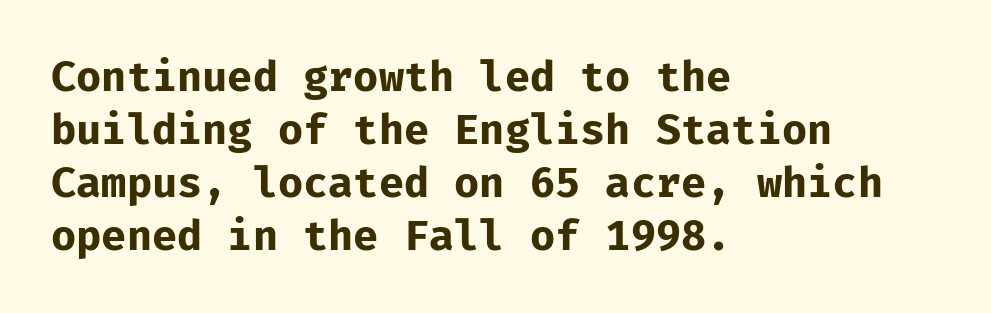
Descenders hang freely into open space. Heavy-handed strokes throughout: this text is bold. Posture: vertical. Successive baselines arrive at the customary interval. These lines are composed in type without serifs. Compared with typical body copy, the letter spacing here is the same.
